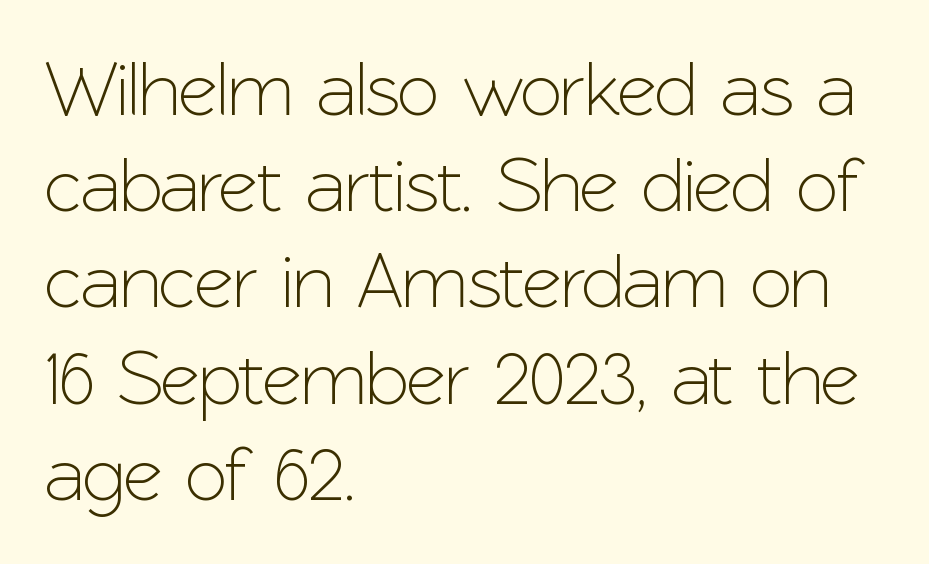
Q: Is the text italic (slanted)? A: No, it is upright.
Q: Is the typeface a serif or a sans-serif typeface? A: Sans-serif.
Q: Is the text underlined? A: No.
Q: How is the paragraph aligned? A: Left-aligned.
Q: Is the spacing between letters normal or unusually wide? A: Normal.
Q: Is the spacing between lines tight, normal or loose? A: Normal.
Q: Width (condensed, normal, or wide)? A: Normal.
Q: Stroke contrast? A: Low.
Q: x-height? A: Medium.
Q: Monospaced? A: No.
